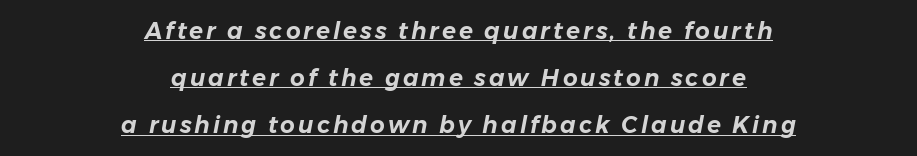
{"italic": "yes", "lean": "right", "slant_degrees": 11, "underline": "yes", "align": "center", "line_spacing": "loose", "line_spacing_ratio": 2.05, "glyph_px": 23}
